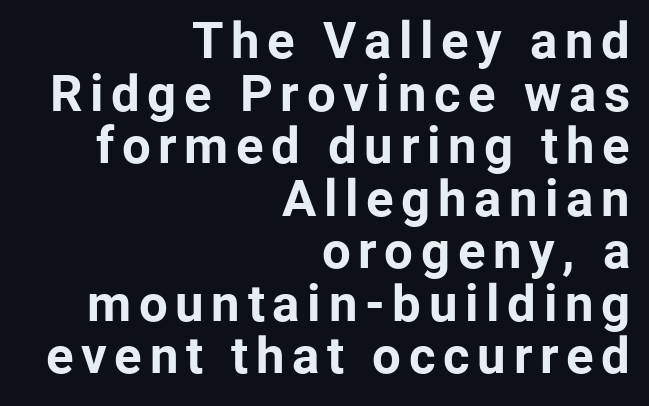
{"serif": "no", "italic": "no", "bold": "yes", "weight": "bold", "width": "normal", "stroke_contrast": "low", "x_height": "medium", "monospaced": "no", "underline": "no", "align": "right", "line_spacing": "tight", "line_spacing_ratio": 1.03, "glyph_px": 51}
